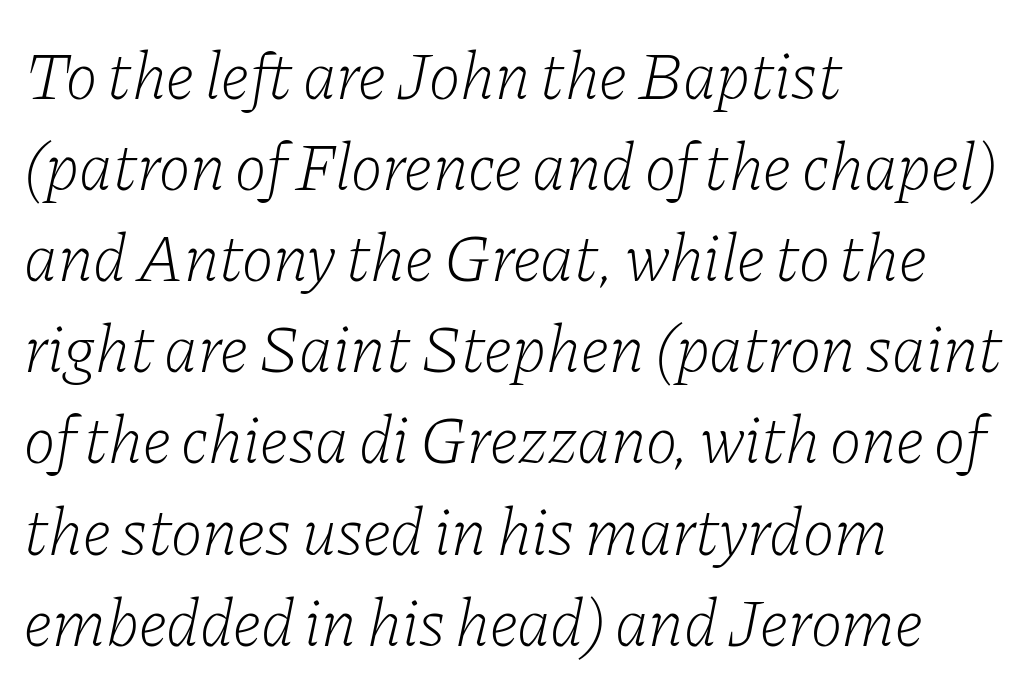
You could not count columns in this text — the font is proportionally spaced. Unbolded letterforms with no extra heft. These lines stack with their left ends in a neat column. Descender tails drop into unmarked territory.
